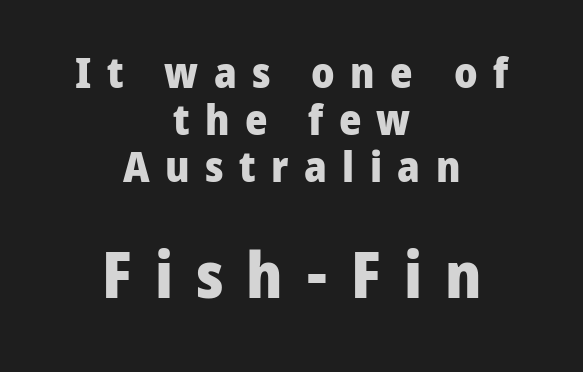
Q: Is the text bold? A: Yes.
Q: Is the text italic (slanted)? A: No, it is upright.
Q: Is the typeface a serif or a sans-serif typeface? A: Sans-serif.
Q: Is the text underlined? A: No.
Q: How is the paragraph aligned? A: Centered.
Q: Is the spacing between letters normal or unusually wide? A: Unusually wide.
Q: Is the spacing between lines tight, normal or loose? A: Tight.
Q: Which block of text is set in a larger size, the first (top) or the second (bottom)? A: The second (bottom) one.
Q: Width (condensed, normal, or wide)? A: Normal.
Q: Stroke contrast? A: Low.
Q: x-height? A: Medium.
Q: Monospaced? A: No.
